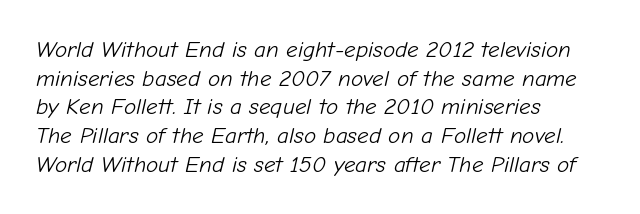
Q: Is the text bold? A: No.
Q: Is the text italic (slanted)? A: Yes, it leans right by about 12 degrees.
Q: Is the text underlined? A: No.
Q: How is the paragraph aligned? A: Left-aligned.
Q: Is the spacing between letters normal or unusually wide? A: Normal.
Q: Is the spacing between lines tight, normal or loose? A: Normal.
